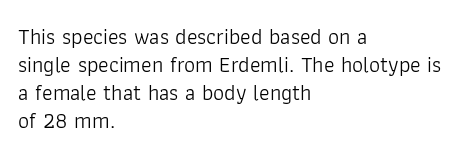
The image shows 22 px text type, upright; set left-aligned, normal line spacing (1.28x), normal letter spacing, not underlined.
